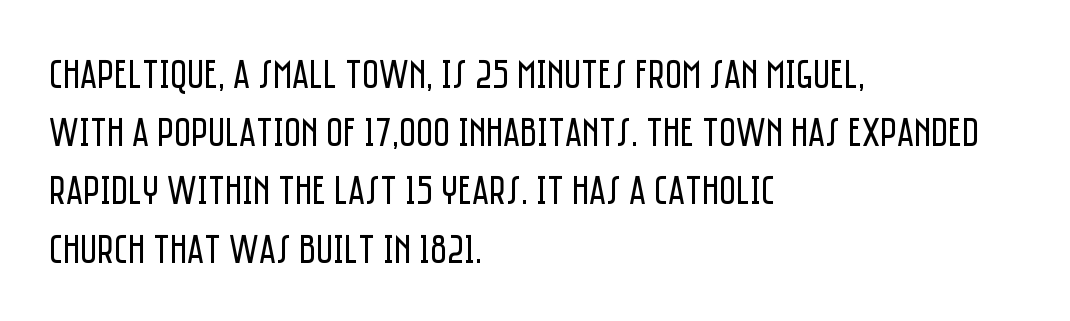
The strokes are not fattened; the text isn't bold. To sum up the face: it is a sans, with no serifs. Rows of type keep a routine distance in the vertical direction. The space beneath each line is pristine and unruled. Layout note: lines flush left.
